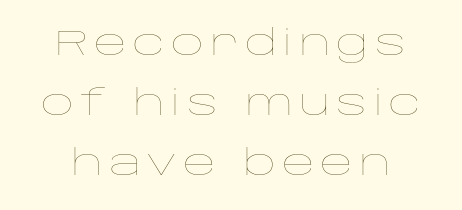
{"italic": "no", "bold": "no", "weight": "thin", "width": "wide", "stroke_contrast": "low", "x_height": "large", "monospaced": "no", "underline": "no", "line_spacing": "normal", "line_spacing_ratio": 1.66, "glyph_px": 36}
